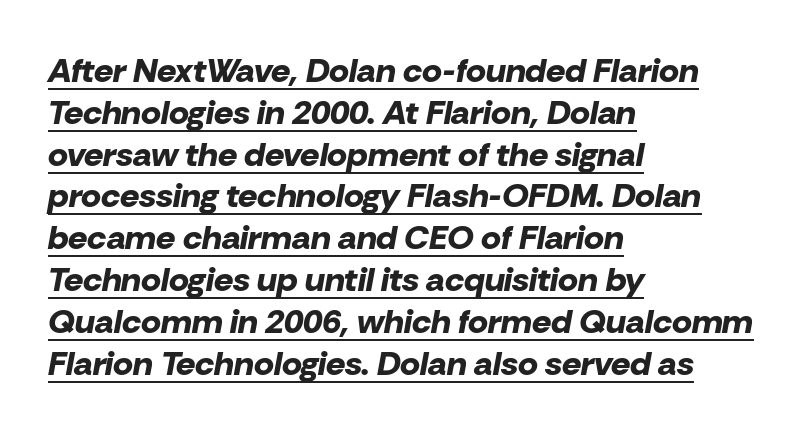
Looks like regular typesetting: each glyph gets only the width it needs. Every character sits at an angle, as italics do. These lines keep a tight, regular rhythm from letter to letter. Where is the straight margin? On the left. Underline: present. Strokes here are thick enough to call this a true bold.
